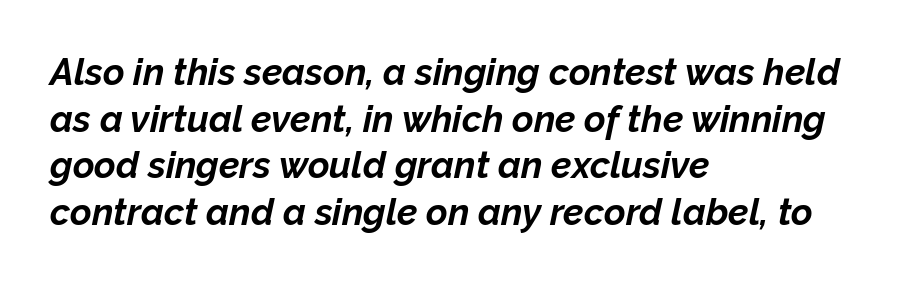
The image shows 37 px bold type, italic (leaning right); set left-aligned, normal line spacing (1.26x), normal letter spacing, not underlined; low stroke contrast and a medium x-height.
